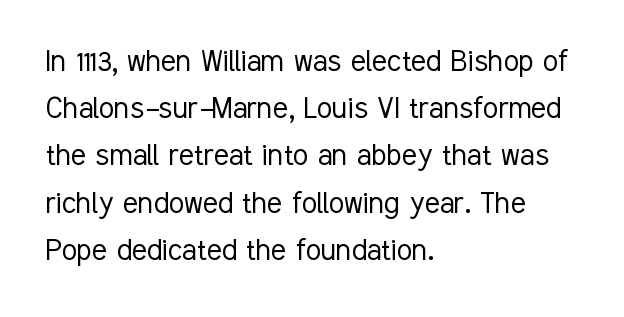
Spacing verdict: proportional, widths tailored to each character. Is there any slant? The stems are plumb. The line-height multiplier appears to be the usual default. Clear beneath every line of the passage. Observe the ordinary spacing: letters are neighbours, not strangers. Unlike a traditional serif, this face leaves its strokes unadorned.
